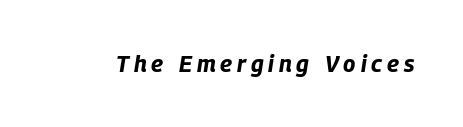
Q: Is the text bold? A: Yes.
Q: Is the text italic (slanted)? A: Yes, it leans right by about 9 degrees.
Q: Is the text underlined? A: No.
Q: Is the spacing between letters normal or unusually wide? A: Unusually wide.
